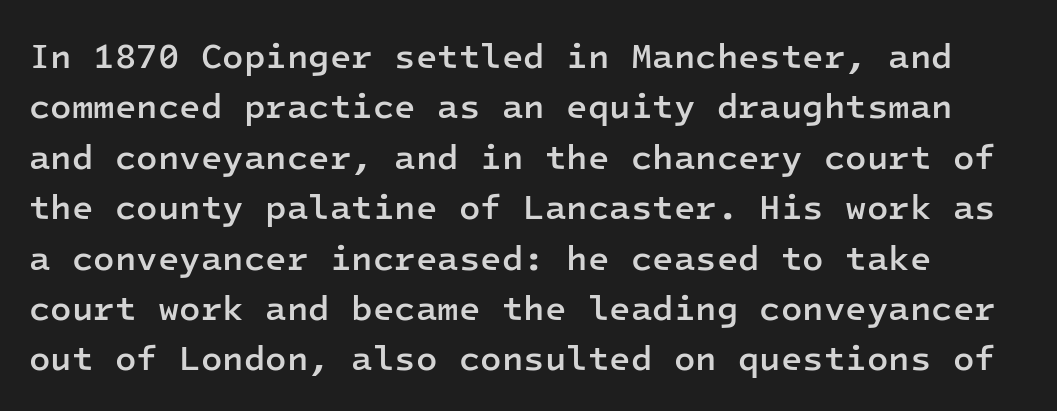
The image shows 35 px semibold sans-serif type, upright, monospaced; set normal line spacing (1.44x), normal letter spacing, not underlined; low stroke contrast and a medium x-height.
